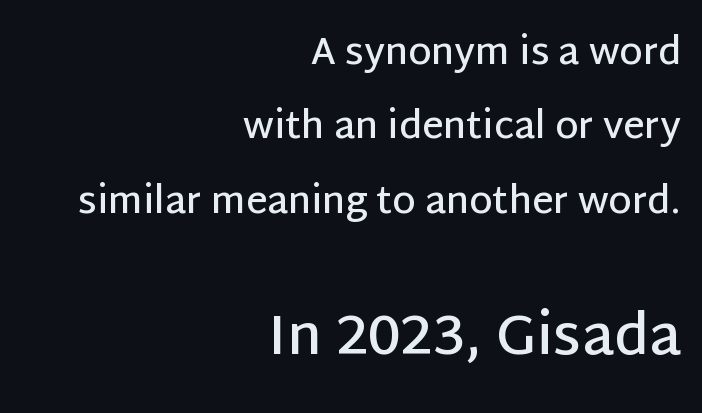
{"serif": "no", "italic": "no", "bold": "semi", "weight": "semibold", "width": "normal", "stroke_contrast": "low", "x_height": "large", "monospaced": "no", "underline": "no", "align": "right", "line_spacing": "loose", "line_spacing_ratio": 2.01, "letter_spacing": "normal", "letter_spacing_em": 0.0, "larger_block": "second", "size_ratio": 1.51, "glyph_px": 56}
